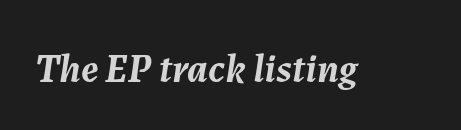
{"italic": "yes", "lean": "right", "slant_degrees": 7, "bold": "yes", "weight": "semibold", "width": "normal", "stroke_contrast": "medium", "x_height": "medium", "monospaced": "no", "underline": "no", "letter_spacing": "normal", "letter_spacing_em": 0.0, "glyph_px": 40}
